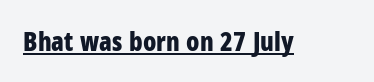
No extra tracking has been applied to these lines. Glance below the letters and you will spot a drawn line. Quick note: not italic, upright. The letters are bold, with thick, heavy strokes.
